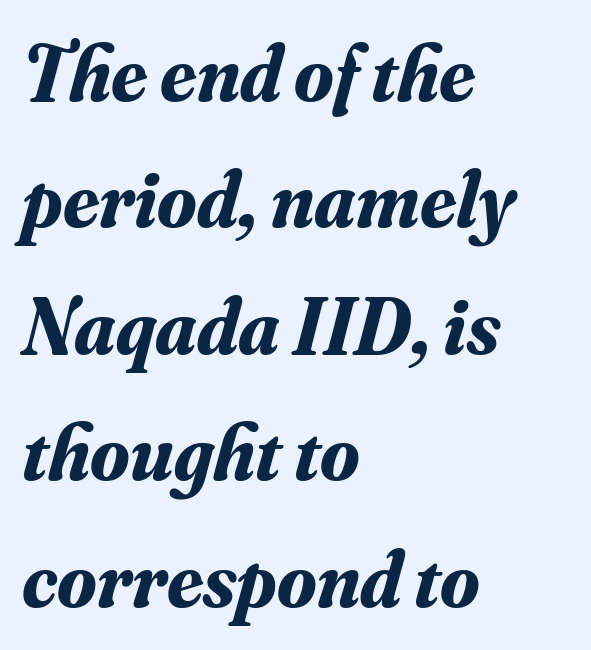
{"serif": "yes", "italic": "yes", "lean": "right", "slant_degrees": 16, "bold": "yes", "weight": "bold", "width": "normal", "stroke_contrast": "medium", "x_height": "small", "monospaced": "no", "underline": "no", "align": "left", "line_spacing": "normal", "line_spacing_ratio": 1.58, "letter_spacing": "normal", "letter_spacing_em": 0.0, "glyph_px": 80}
